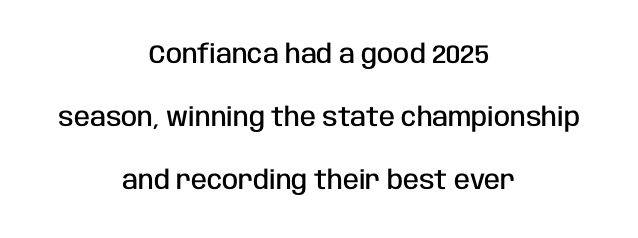
{"italic": "no", "bold": "semi", "underline": "no", "align": "center", "line_spacing": "loose", "line_spacing_ratio": 2.42, "letter_spacing": "normal", "letter_spacing_em": 0.0, "glyph_px": 26}
